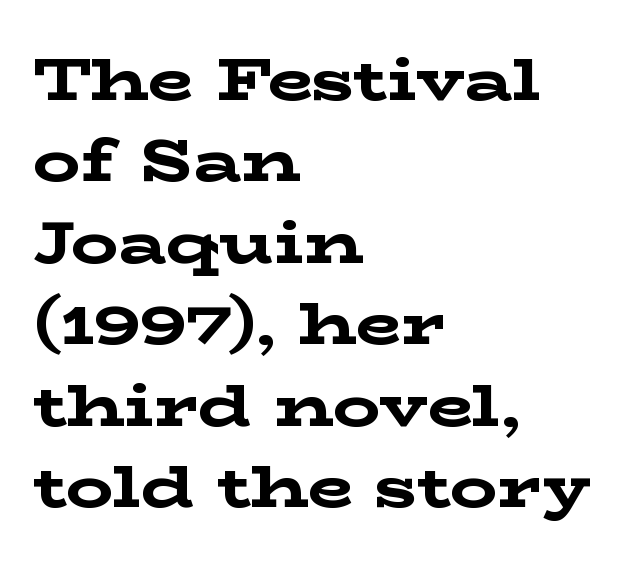
Q: Is the text bold? A: Yes.
Q: Is the text italic (slanted)? A: No, it is upright.
Q: Is the typeface a serif or a sans-serif typeface? A: Serif.
Q: Is the text underlined? A: No.
Q: How is the paragraph aligned? A: Left-aligned.
Q: Is the spacing between letters normal or unusually wide? A: Normal.
Q: Is the spacing between lines tight, normal or loose? A: Normal.
Q: Width (condensed, normal, or wide)? A: Wide.
Q: Stroke contrast? A: Low.
Q: x-height? A: Medium.
Q: Monospaced? A: No.
